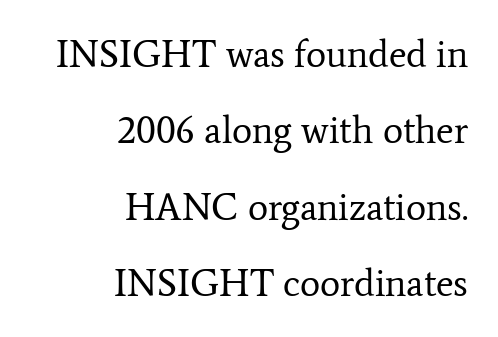
Q: Is the text bold? A: No.
Q: Is the text italic (slanted)? A: No, it is upright.
Q: Is the typeface a serif or a sans-serif typeface? A: Serif.
Q: Is the text underlined? A: No.
Q: How is the paragraph aligned? A: Right-aligned.
Q: Is the spacing between letters normal or unusually wide? A: Normal.
Q: Is the spacing between lines tight, normal or loose? A: Loose.
Q: Width (condensed, normal, or wide)? A: Normal.
Q: Stroke contrast? A: Low.
Q: x-height? A: Medium.
Q: Monospaced? A: No.
